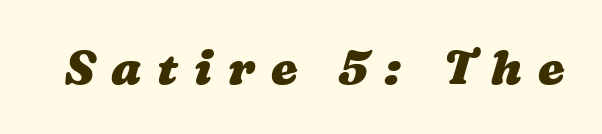
Q: Is the text bold? A: Yes.
Q: Is the text underlined? A: No.
Q: Is the spacing between letters normal or unusually wide? A: Unusually wide.
Q: Width (condensed, normal, or wide)? A: Wide.
Q: Stroke contrast? A: Medium.
Q: x-height? A: Medium.
Q: Monospaced? A: No.
